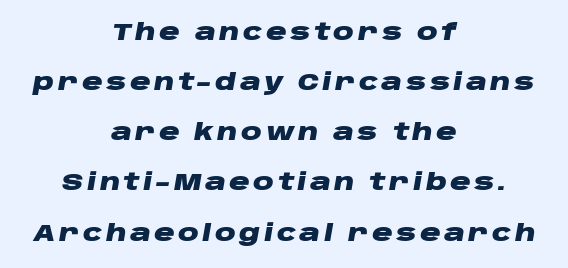
Q: Is the text bold? A: Yes.
Q: Is the text italic (slanted)? A: Yes, it leans right by about 10 degrees.
Q: Is the text underlined? A: No.
Q: How is the paragraph aligned? A: Centered.
Q: Is the spacing between lines tight, normal or loose? A: Loose.
